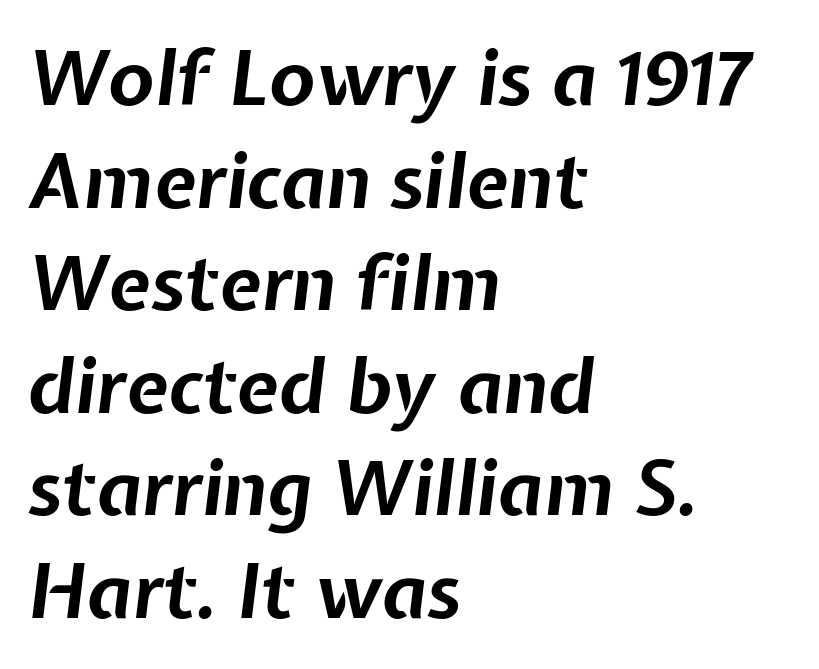
{"italic": "yes", "lean": "right", "slant_degrees": 7, "bold": "yes", "weight": "bold", "width": "normal", "stroke_contrast": "low", "x_height": "medium", "monospaced": "no", "underline": "no", "align": "left", "line_spacing": "normal", "line_spacing_ratio": 1.35, "letter_spacing": "normal", "letter_spacing_em": 0.0, "glyph_px": 76}
